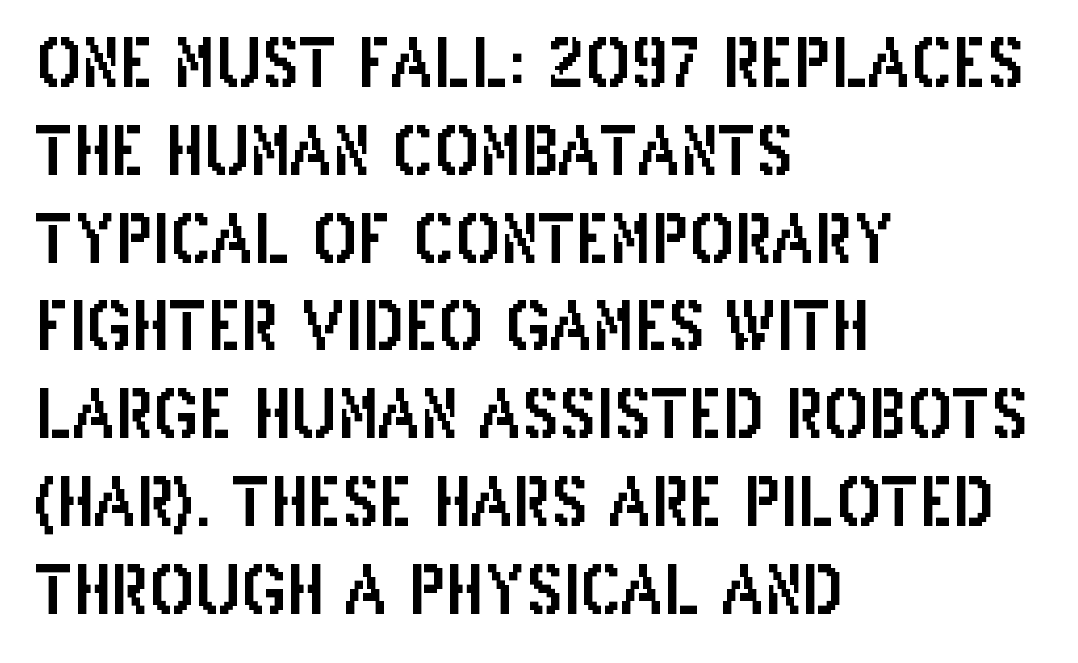
A typesetter would call this proportional, since set widths differ per character. Has an underline been added? It has not. The rendering uses a moderate line-height, typical for paragraphs. The text was rendered using a sans face with plain stroke endings. Caption: standard tracking, unaltered.
